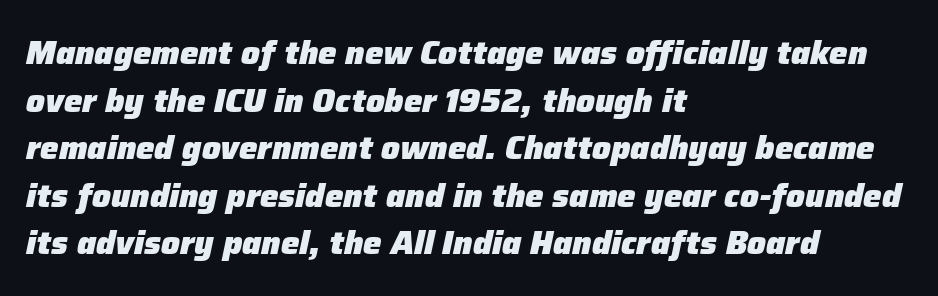
One glance says typical: line gaps are just what's usual. The rendering anchors every line to the left-hand side. Check the space under the baseline: it is left empty. Think of a printed novel: that variable character pitch is what you see here.
